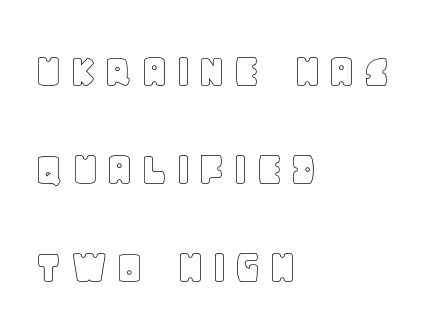
These lines stack with their left ends in a neat column. Anything drawn beneath the words? Only blank space. Spacing verdict: proportional, widths tailored to each character. You could fit nearly another row in the gap between these rows.
